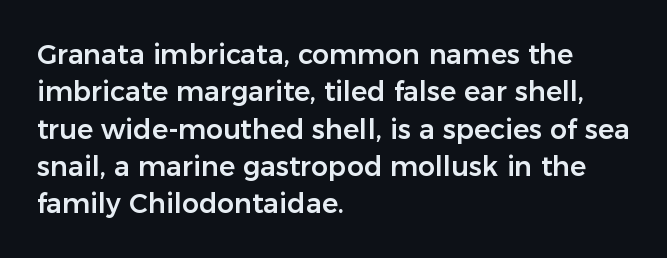
The image shows 27 px text type, upright; set left-aligned, normal line spacing (1.38x), normal letter spacing, not underlined.
